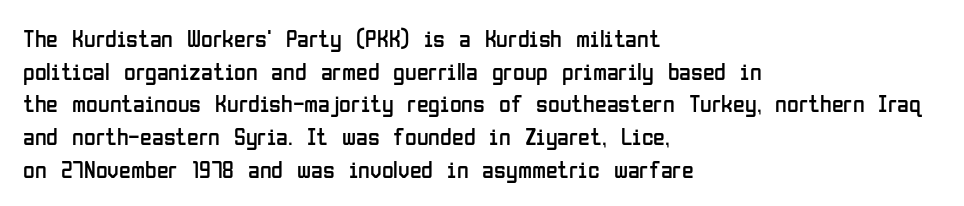
Plain, unruled lines of type. Ordinary non-slanted type is in use. Does extra space separate the letters? No, they use regular spacing. This is not heavy type; no bold has been used. These lines sit exactly where default settings would place them. Reading down the block, your eye returns to a fixed left position each line.
